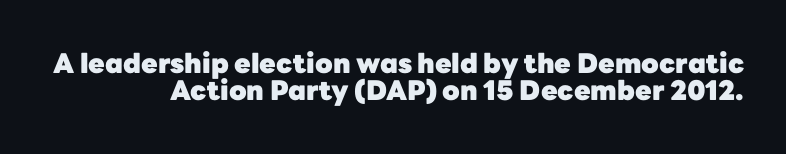
The image shows 27 px bold type, upright; set right-aligned, tight line spacing (1.0x), normal letter spacing, not underlined.
